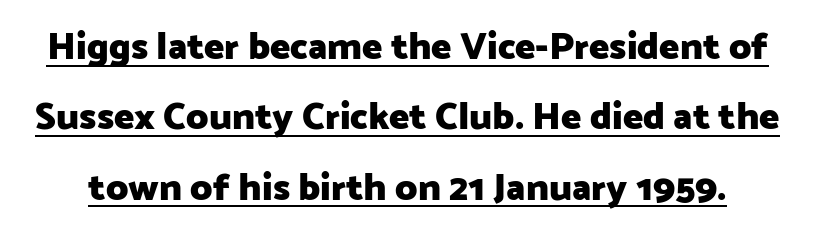
Nothing sits at the stroke ends, so this counts as sans-serif. The passage shown is typed in a proportional face where columns would drift. Does the weight exceed regular? Yes, all the way to bold. You can tell it's not italic because the verticals are truly vertical. There is no visible air inserted between adjacent glyphs. Underlining? Definitely there.
